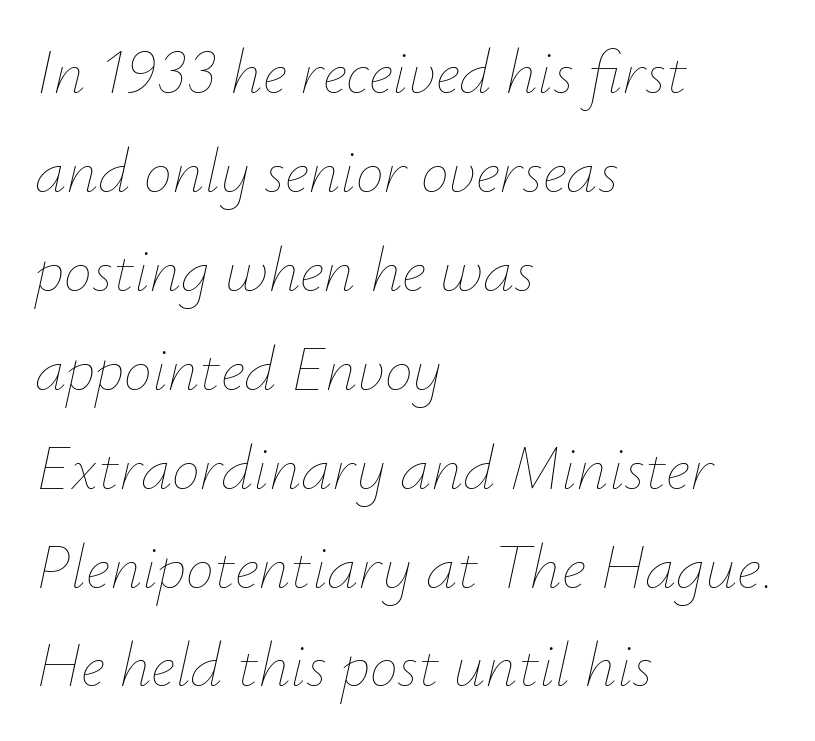
Q: Is the text bold? A: No.
Q: Is the text italic (slanted)? A: Yes, it leans right by about 12 degrees.
Q: Is the text underlined? A: No.
Q: How is the paragraph aligned? A: Left-aligned.
Q: Is the spacing between letters normal or unusually wide? A: Normal.
Q: Is the spacing between lines tight, normal or loose? A: Normal.
Q: Width (condensed, normal, or wide)? A: Normal.
Q: Stroke contrast? A: Low.
Q: x-height? A: Small.
Q: Monospaced? A: No.
